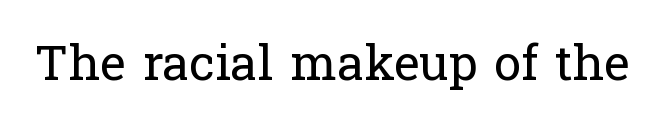
{"serif": "yes", "italic": "no", "bold": "no", "weight": "regular", "width": "normal", "stroke_contrast": "low", "x_height": "medium", "monospaced": "no", "underline": "no", "letter_spacing": "normal", "letter_spacing_em": 0.0, "glyph_px": 49}
